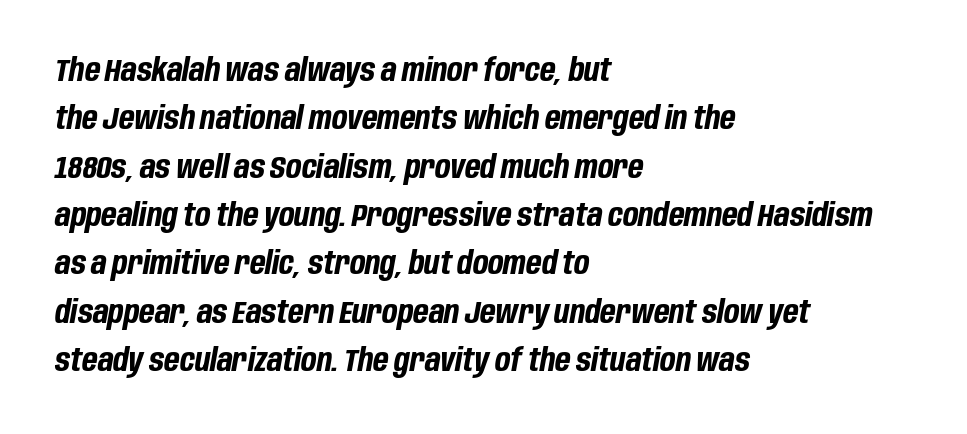
The image shows 32 px bold, condensed type, italic (leaning right); set left-aligned, normal line spacing (1.51x), normal letter spacing, not underlined; low stroke contrast and a large x-height.
